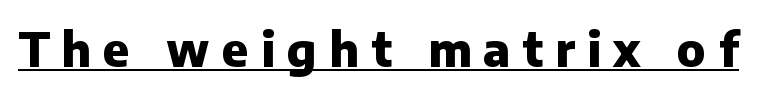
Font category for this specimen: sans-serif. Is this a fixed-width face? No — the glyphs have proportional, varying widths. Look at the stroke-to-counter ratio: heavy, a bold. Quick note: not italic, upright. The specimen includes a rule beneath the text block's lines. Substantial extra tracking has been applied to these lines.
